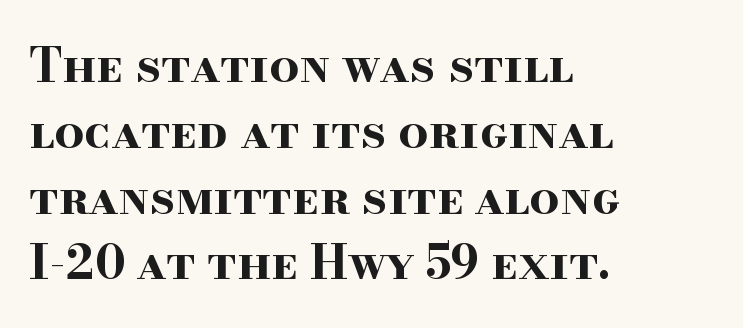
{"serif": "yes", "italic": "no", "bold": "yes", "weight": "bold", "width": "wide", "stroke_contrast": "high", "x_height": "small", "monospaced": "no", "underline": "no", "align": "left", "line_spacing": "normal", "line_spacing_ratio": 1.4, "letter_spacing": "normal", "letter_spacing_em": 0.0, "glyph_px": 47}
